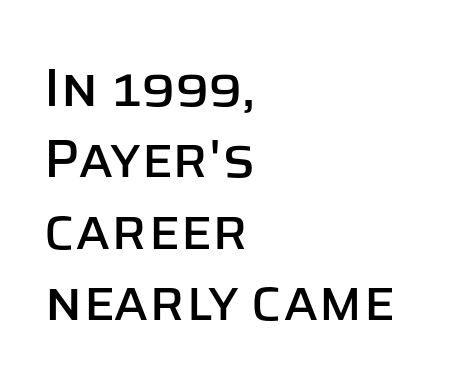
Q: Is the text italic (slanted)? A: No, it is upright.
Q: Is the typeface a serif or a sans-serif typeface? A: Sans-serif.
Q: Is the text underlined? A: No.
Q: How is the paragraph aligned? A: Left-aligned.
Q: Is the spacing between letters normal or unusually wide? A: Normal.
Q: Is the spacing between lines tight, normal or loose? A: Normal.
Q: Width (condensed, normal, or wide)? A: Normal.
Q: Stroke contrast? A: Low.
Q: x-height? A: Large.
Q: Monospaced? A: No.
